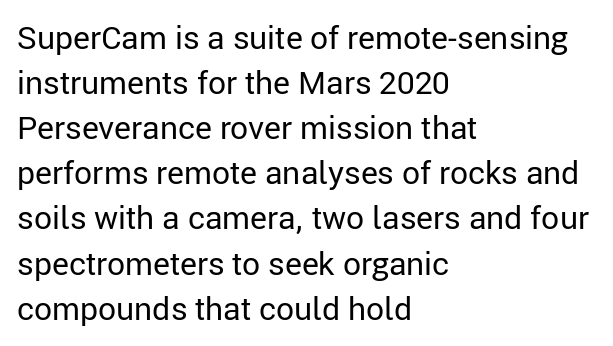
{"serif": "no", "italic": "no", "bold": "no", "weight": "regular", "width": "normal", "stroke_contrast": "low", "x_height": "medium", "monospaced": "no", "underline": "no", "align": "left", "line_spacing": "normal", "line_spacing_ratio": 1.41, "letter_spacing": "normal", "letter_spacing_em": 0.0, "glyph_px": 32}
